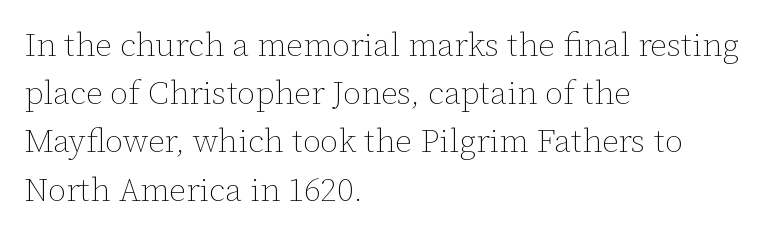
The image shows 33 px thin type, upright; set left-aligned, normal line spacing (1.46x), normal letter spacing, not underlined; low stroke contrast and a medium x-height.
